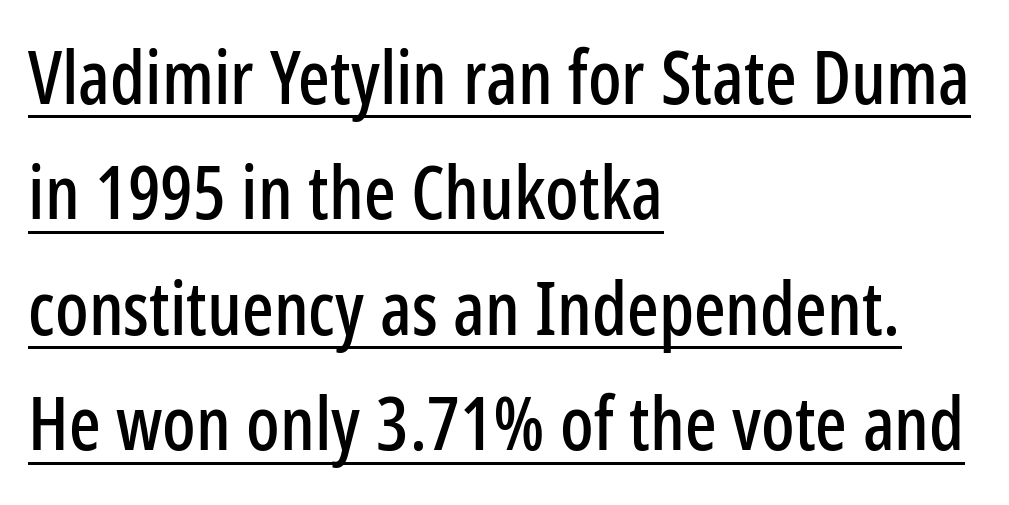
These lines sit exactly where default settings would place them. Caption: lettering with a line underneath. Grotesque or geometric, the face here clearly has no serifs. This rendering uses left alignment, leaving the right contour irregular. Spacing verdict: proportional, widths tailored to each character. Glyph-to-glyph distance matches everyday printed text.
